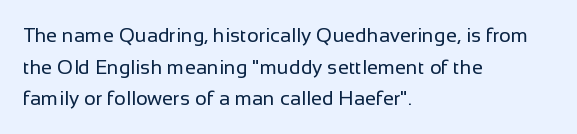
The image shows 20 px text type, upright; set left-aligned, normal line spacing (1.58x), normal letter spacing, not underlined.
